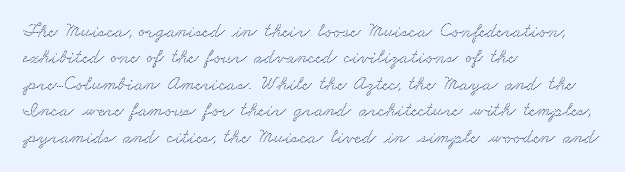
{"underline": "no", "align": "left", "line_spacing": "normal", "line_spacing_ratio": 1.32, "letter_spacing": "normal", "letter_spacing_em": 0.0, "glyph_px": 20}
